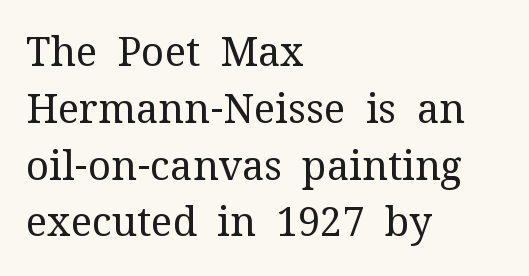
{"serif": "yes", "italic": "no", "bold": "no", "weight": "regular", "width": "normal", "stroke_contrast": "medium", "x_height": "medium", "monospaced": "no", "underline": "no", "align": "left", "line_spacing": "normal", "line_spacing_ratio": 1.42, "letter_spacing": "normal", "letter_spacing_em": 0.0, "glyph_px": 40}
